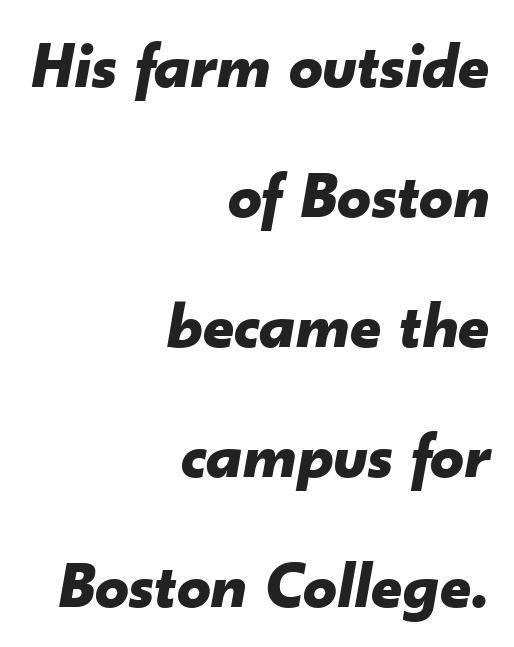
Layout note: lines flush right. Here the designer chose a conventional face with non-uniform glyph widths. The typesetting leans heavy: a genuine bold. The strip under each line holds only bare page. Italic? Definitely — the glyphs are oblique.
